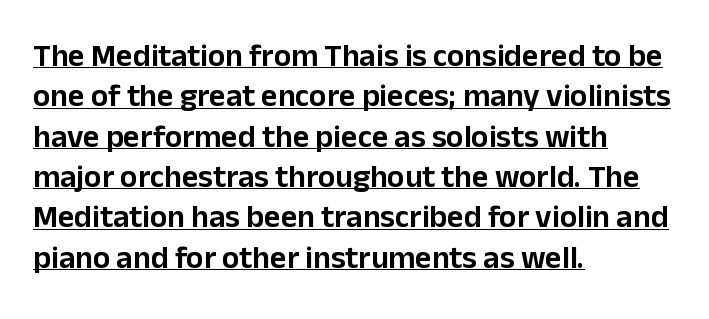
Here the designer chose a conventional face with non-uniform glyph widths. Looks like someone drew a line under every word here. Whoever set this chose a conventional vertical rhythm. The type family on display is of the sans-serif kind.
